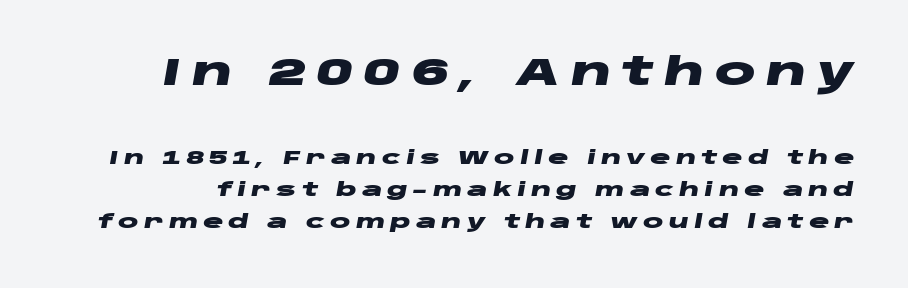
Q: Is the text bold? A: Yes.
Q: Is the text italic (slanted)? A: Yes, it leans right by about 10 degrees.
Q: Is the text underlined? A: No.
Q: Is the spacing between letters normal or unusually wide? A: Unusually wide.
Q: Is the spacing between lines tight, normal or loose? A: Normal.
Q: Which block of text is set in a larger size, the first (top) or the second (bottom)? A: The first (top) one.
Q: Width (condensed, normal, or wide)? A: Wide.
Q: Stroke contrast? A: Low.
Q: x-height? A: Large.
Q: Monospaced? A: No.
